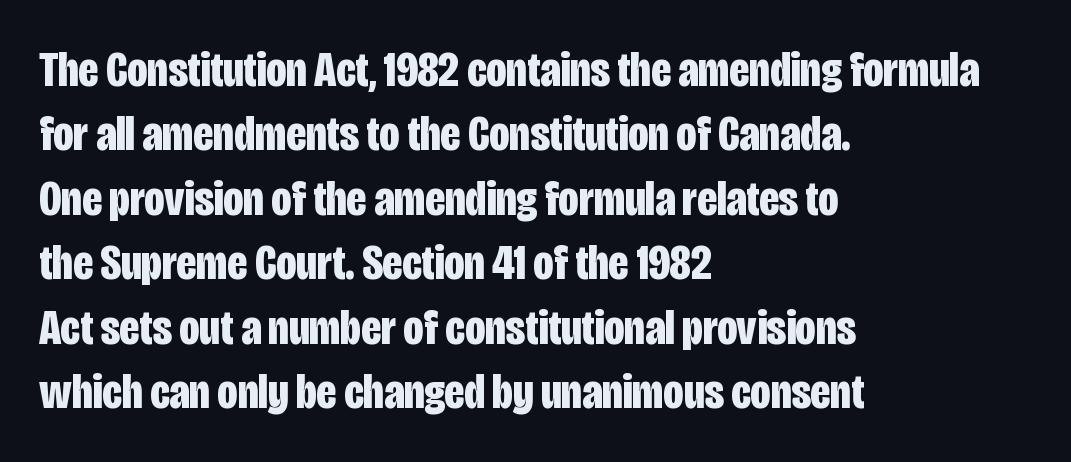
Q: Is the text bold? A: Yes.
Q: Is the text italic (slanted)? A: No, it is upright.
Q: Is the typeface a serif or a sans-serif typeface? A: Sans-serif.
Q: Is the text underlined? A: No.
Q: How is the paragraph aligned? A: Left-aligned.
Q: Is the spacing between letters normal or unusually wide? A: Normal.
Q: Is the spacing between lines tight, normal or loose? A: Normal.
Q: Width (condensed, normal, or wide)? A: Condensed.
Q: Stroke contrast? A: Low.
Q: x-height? A: Large.
Q: Monospaced? A: No.
